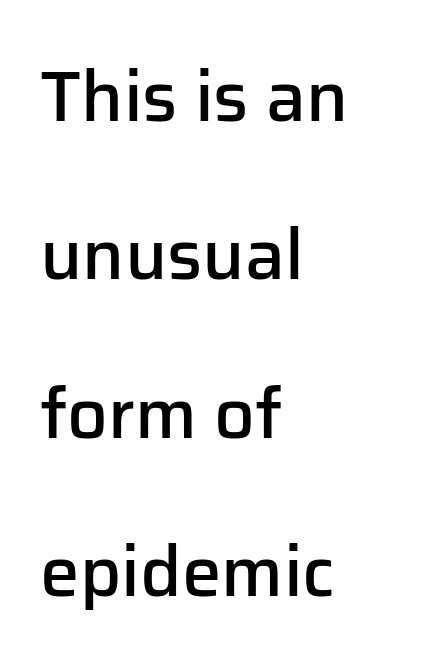
Q: Is the text bold? A: Semi-bold.
Q: Is the text italic (slanted)? A: No, it is upright.
Q: Is the typeface a serif or a sans-serif typeface? A: Sans-serif.
Q: Is the text underlined? A: No.
Q: How is the paragraph aligned? A: Left-aligned.
Q: Is the spacing between letters normal or unusually wide? A: Normal.
Q: Is the spacing between lines tight, normal or loose? A: Loose.
Q: Width (condensed, normal, or wide)? A: Normal.
Q: Stroke contrast? A: Low.
Q: x-height? A: Medium.
Q: Monospaced? A: No.
